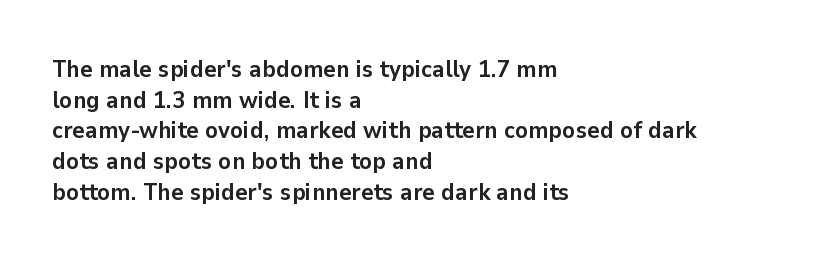
{"italic": "no", "bold": "yes", "underline": "no", "align": "left", "line_spacing": "normal", "line_spacing_ratio": 1.28, "letter_spacing": "normal", "letter_spacing_em": 0.0, "glyph_px": 24}
